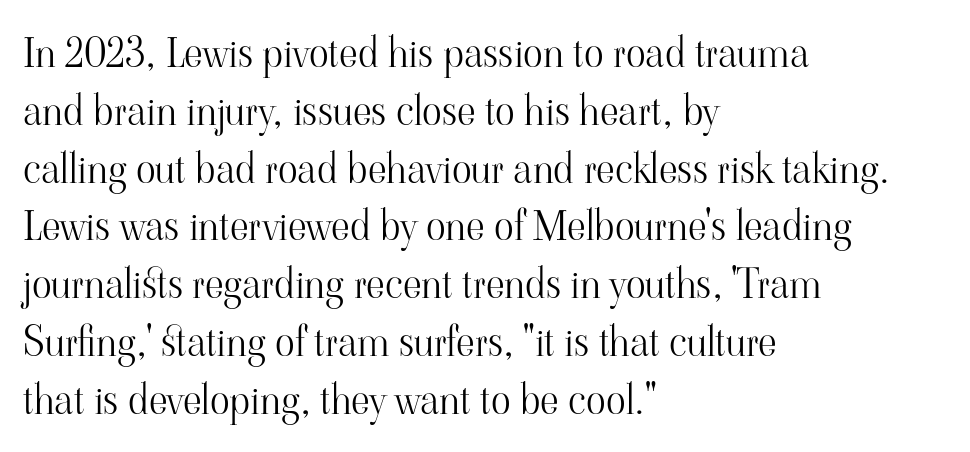
{"serif": "yes", "italic": "no", "bold": "no", "weight": "light", "width": "normal", "stroke_contrast": "high", "x_height": "small", "monospaced": "no", "underline": "no", "align": "left", "line_spacing": "normal", "line_spacing_ratio": 1.41, "letter_spacing": "normal", "letter_spacing_em": 0.0, "glyph_px": 41}
